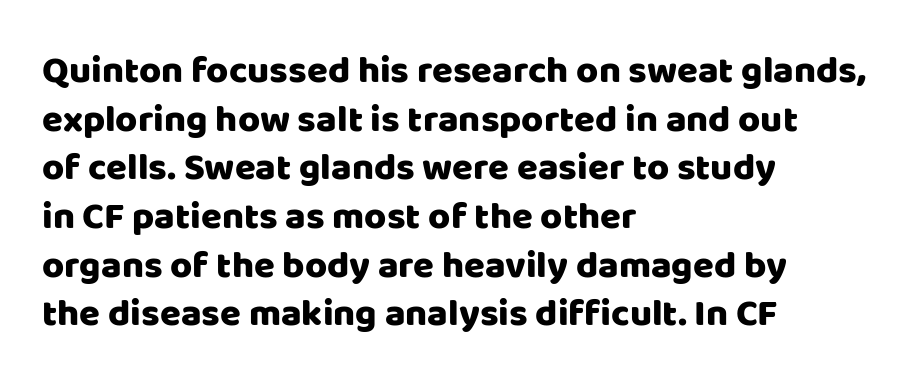
Q: Is the text italic (slanted)? A: No, it is upright.
Q: Is the typeface a serif or a sans-serif typeface? A: Sans-serif.
Q: Is the text underlined? A: No.
Q: How is the paragraph aligned? A: Left-aligned.
Q: Is the spacing between letters normal or unusually wide? A: Normal.
Q: Is the spacing between lines tight, normal or loose? A: Normal.
Q: Width (condensed, normal, or wide)? A: Normal.
Q: Stroke contrast? A: Low.
Q: x-height? A: Large.
Q: Monospaced? A: No.
